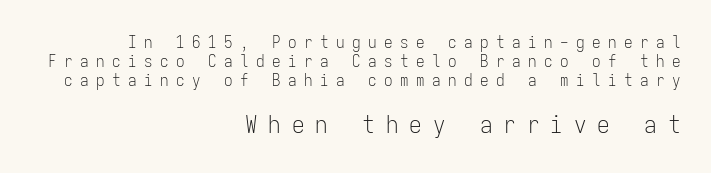
{"italic": "no", "bold": "no", "underline": "no", "align": "right", "line_spacing": "tight", "line_spacing_ratio": 1.12, "letter_spacing": "wide", "letter_spacing_em": 0.44, "larger_block": "second", "size_ratio": 1.47, "glyph_px": 25}
